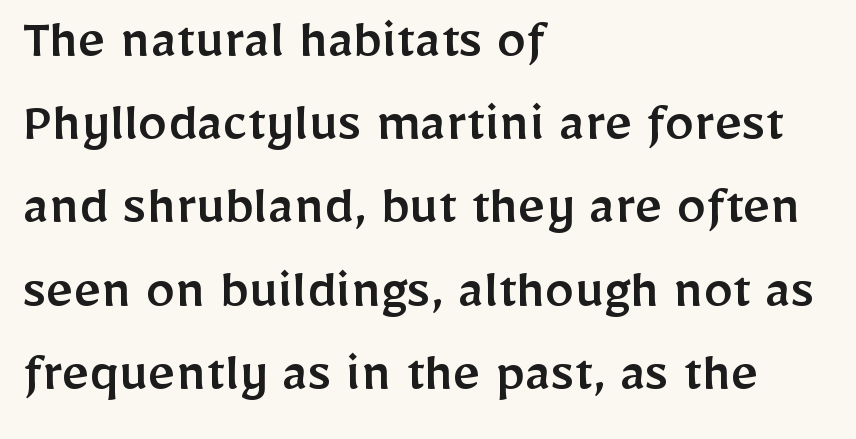
The image shows 59 px sans-serif type, upright; set left-aligned, normal line spacing (1.41x), normal letter spacing, not underlined; low stroke contrast and a medium x-height.
